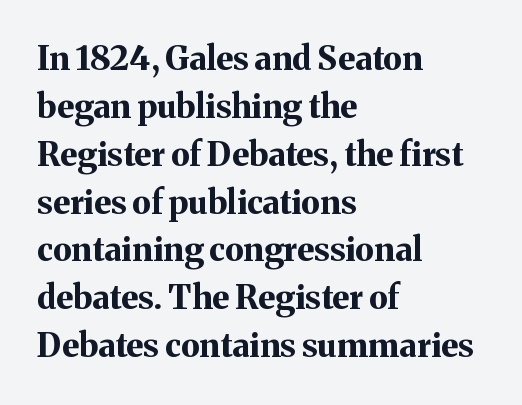
On the weight axis this lands at bold, roughly 700. Nothing unusual about the tracking: characters are spaced as the font intends. Serif or sans? Serif — the stroke terminals have little feet. This is the regular roman posture of the typeface. Decoration check: the copy has no underline. How would I describe the line gaps? Plain and ordinary.
